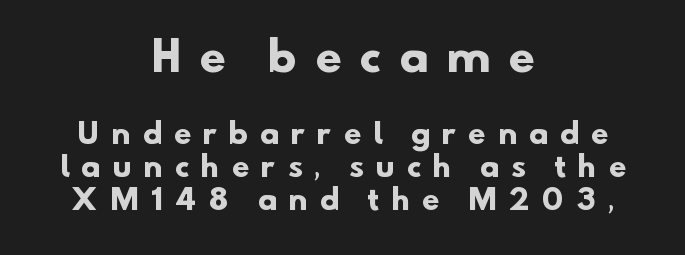
The image shows 42 px heavy sans-serif type; set centered, line spacing 1.19x, unusually wide letter spacing (+0.45 em), not underlined; the first (top) block is 1.5x larger; low stroke contrast and a small x-height.
